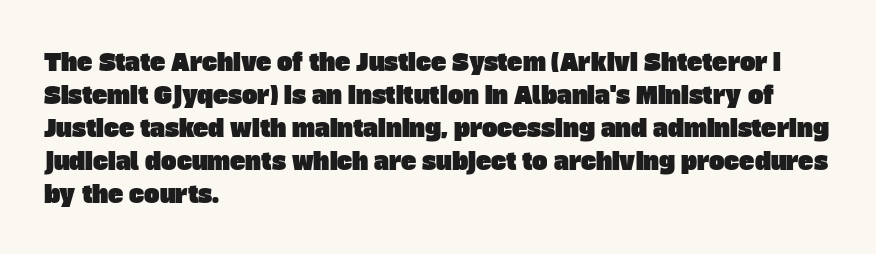
{"underline": "no", "align": "left", "line_spacing": "normal", "line_spacing_ratio": 1.43, "letter_spacing": "normal", "letter_spacing_em": 0.0, "glyph_px": 23}
